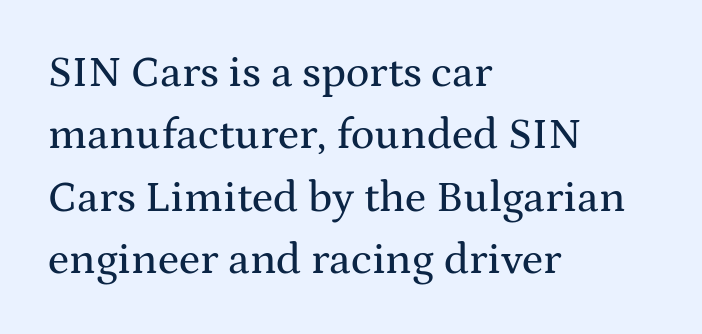
The image shows 44 px wide serif type, upright; set left-aligned, normal line spacing (1.42x), normal letter spacing, not underlined; medium stroke contrast and a medium x-height.
